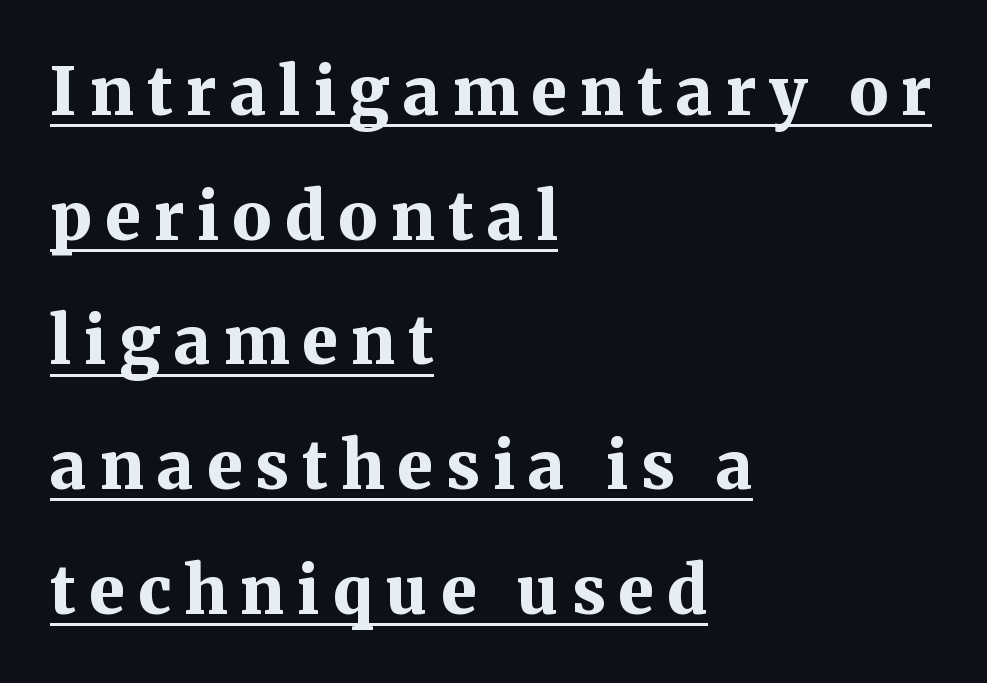
The rendering uses natural spacing where letterforms have individual widths. A typesetter would label this face a serif. Set as a true bold cut, around the 700 mark. Posture: upright roman. Short note: letters widely spaced. The text block is weighted toward the left margin, trailing off unevenly rightward.
